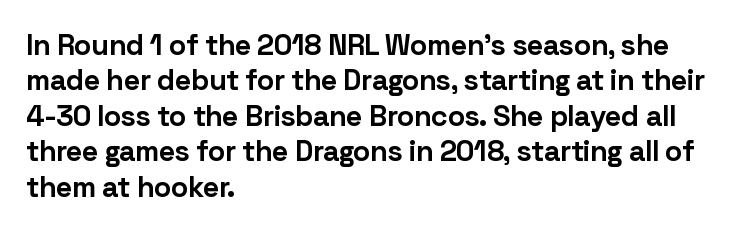
The image shows 29 px bold sans-serif type, upright; set left-aligned, line spacing 1.22x, normal letter spacing, not underlined; low stroke contrast and a medium x-height.
